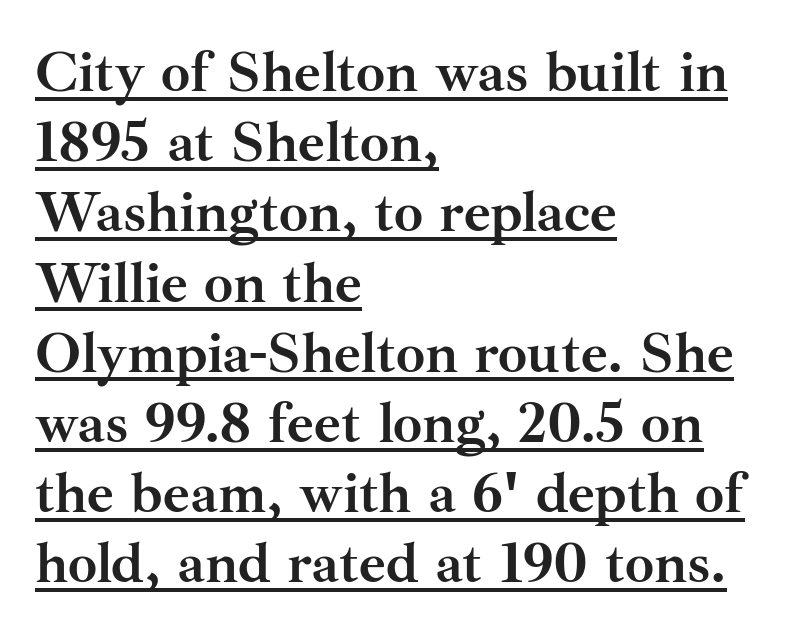
Compared with typical body copy, the letter spacing here is the same. Classification — serif. One-word summary of the alignment: left. Weight check: bold — yes, fully.
